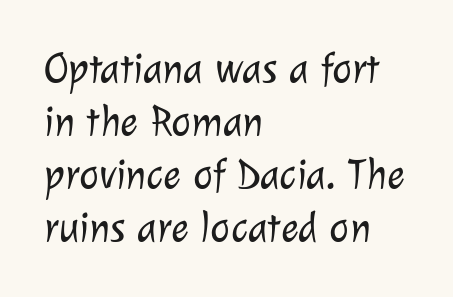
On a weight scale, this lands at 450 or below. This sample keeps an unexceptional amount of space between lines. Descender tails drop into unmarked territory. Each letter keeps its own natural width here, so spacing adapts to shape. Stroke terminals: plain, sans-serif.
